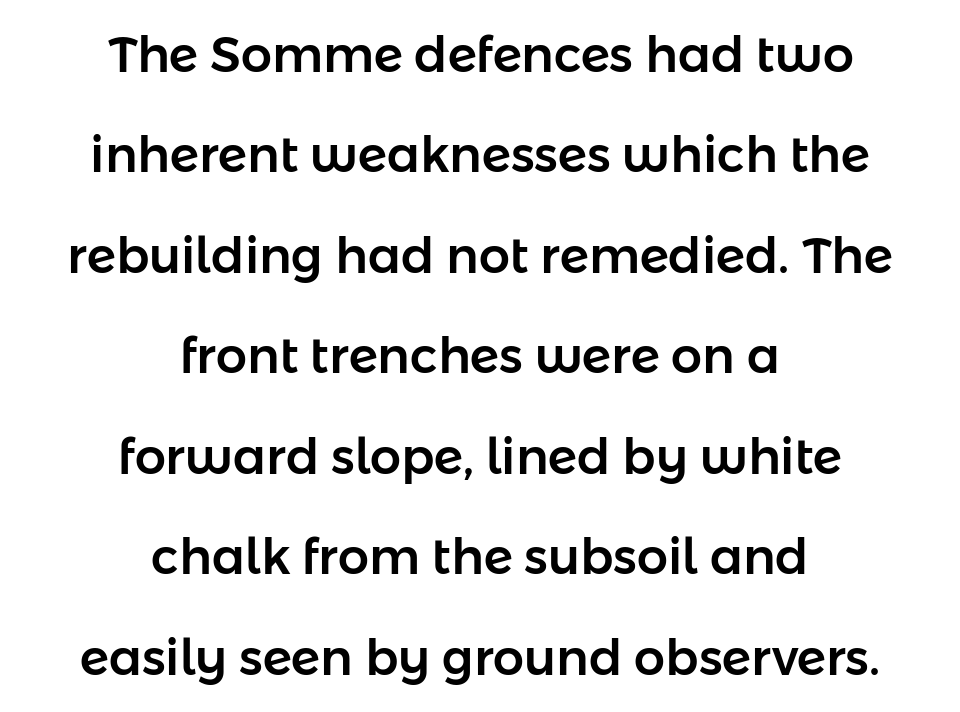
{"serif": "no", "italic": "no", "width": "normal", "stroke_contrast": "low", "x_height": "medium", "monospaced": "no", "underline": "no", "align": "center", "line_spacing": "loose", "line_spacing_ratio": 2.05, "letter_spacing": "normal", "letter_spacing_em": 0.0, "glyph_px": 49}
